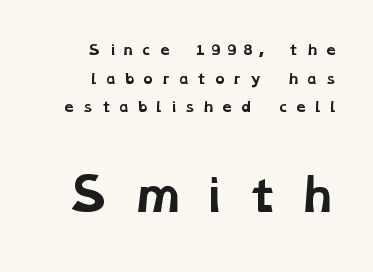
Q: Is the text bold? A: Yes.
Q: Is the typeface a serif or a sans-serif typeface? A: Serif.
Q: Is the text underlined? A: No.
Q: How is the paragraph aligned? A: Right-aligned.
Q: Is the spacing between letters normal or unusually wide? A: Unusually wide.
Q: Is the spacing between lines tight, normal or loose? A: Loose.
Q: Which block of text is set in a larger size, the first (top) or the second (bottom)? A: The second (bottom) one.
Q: Width (condensed, normal, or wide)? A: Wide.
Q: Stroke contrast? A: Low.
Q: x-height? A: Medium.
Q: Monospaced? A: No.
